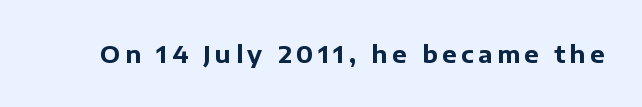
I'd describe the lettering as bold — thick and assertive. Quick note: underline off. It's the straight-up-and-down kind of type.
